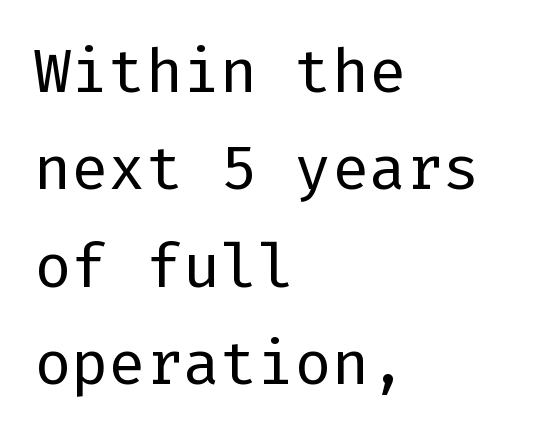
Quick note: underline off. Regular leading. Between one letter and the next there's only the usual sliver of space. The strokes carry an ordinary text weight at most.
